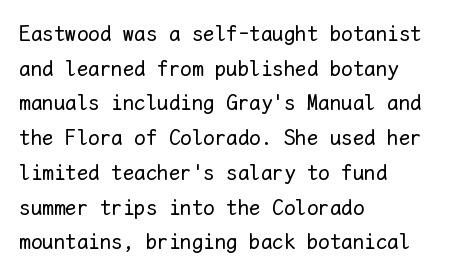
Vertical strokes here are truly vertical. Is the block centered? No — it sits flush against the left margin. Standard letterfit; no display-style spreading of the glyphs. This is not heavy type; no bold has been used.
